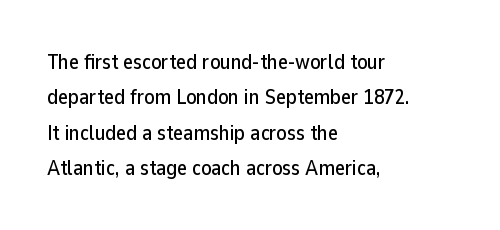
Q: Is the text italic (slanted)? A: No, it is upright.
Q: Is the text underlined? A: No.
Q: How is the paragraph aligned? A: Left-aligned.
Q: Is the spacing between letters normal or unusually wide? A: Normal.
Q: Is the spacing between lines tight, normal or loose? A: Normal.
